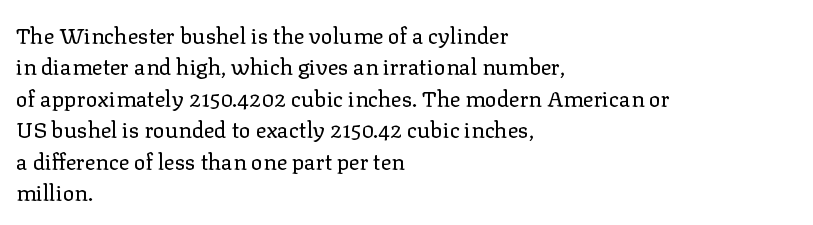
{"italic": "no", "bold": "no", "underline": "no", "align": "left", "line_spacing": "normal", "line_spacing_ratio": 1.43, "letter_spacing": "normal", "letter_spacing_em": 0.0, "glyph_px": 22}
